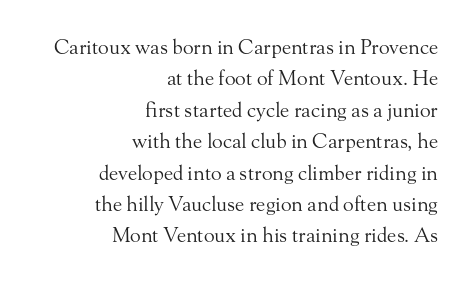
Compared with typical paragraphs, the rows here are spaced about the same. Characters follow at the spacing the type designer built in. Ascenders rise straight up at ninety degrees. The strip under each line holds only bare page.
